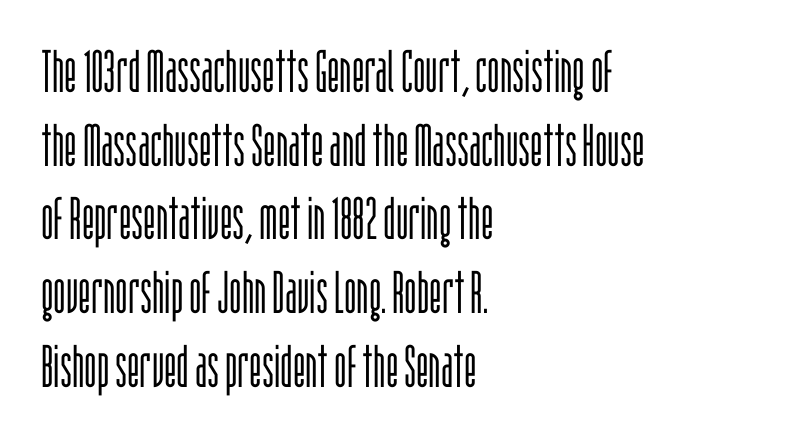
One-word summary of the alignment: left. You could not count columns in this text — the font is proportionally spaced. Is the stroke heavy? The answer is a plain regular-or-lighter. Interline gaps are of average width in this sample.
